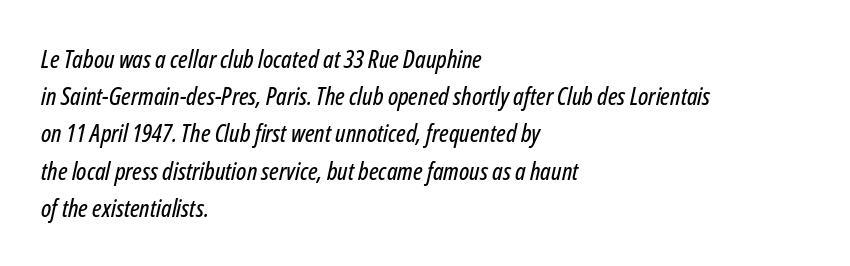
The image shows 25 px text type, italic (leaning right); set left-aligned, normal line spacing (1.49x), normal letter spacing, not underlined.
